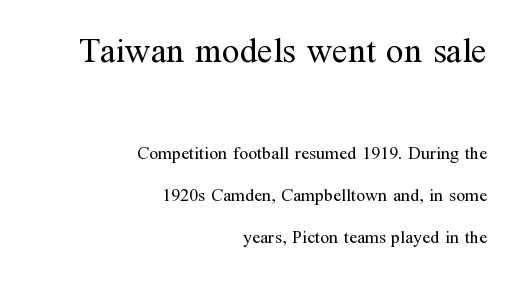
The designer went with a serif here, giving each stem small feet. Baseline-to-baseline distance is far greater than the letter height. Caption: standard tracking, unaltered. A typesetter would call this proportional, since set widths differ per character. Has an underline been added? It has not.
